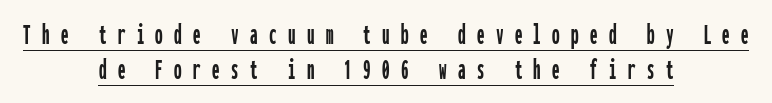
The image shows 30 px condensed sans-serif type, upright, monospaced; set centered, line spacing 1.16x, unusually wide letter spacing (+0.38 em), underlined; low stroke contrast and a medium x-height.
